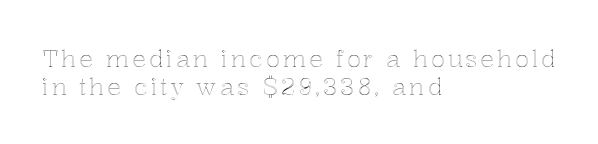
These lines were composed using upright roman letters. This rendering uses left alignment, leaving the right contour irregular. Unmarked baselines from the first word to the last.
